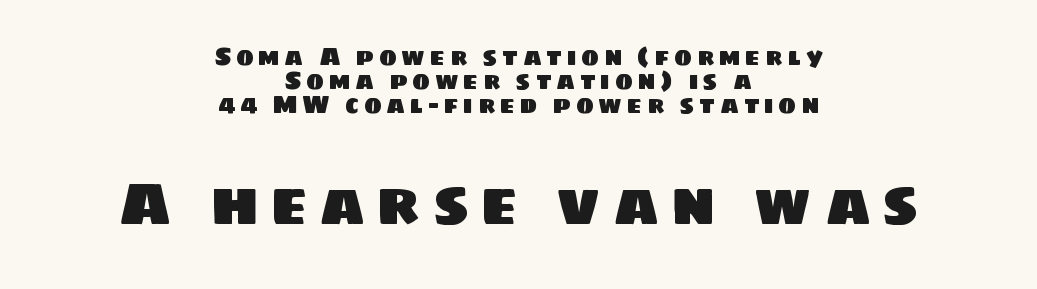
The image shows 59 px sans-serif type; set centered, tight line spacing (0.99x), not underlined; the second (bottom) block is 2.46x larger; low stroke contrast and a large x-height.
